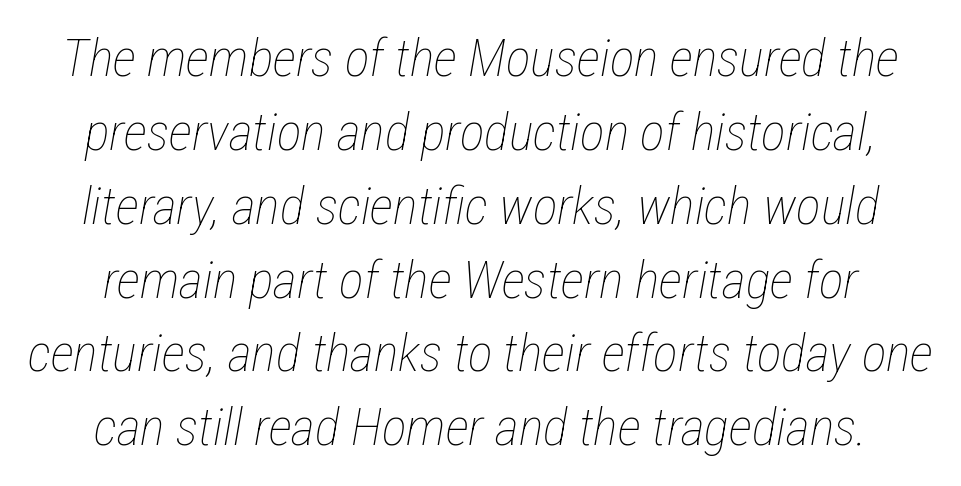
{"italic": "yes", "lean": "right", "slant_degrees": 12, "bold": "no", "weight": "thin", "width": "condensed", "stroke_contrast": "low", "x_height": "medium", "monospaced": "no", "underline": "no", "line_spacing": "normal", "line_spacing_ratio": 1.42, "letter_spacing": "normal", "letter_spacing_em": 0.0, "glyph_px": 52}
